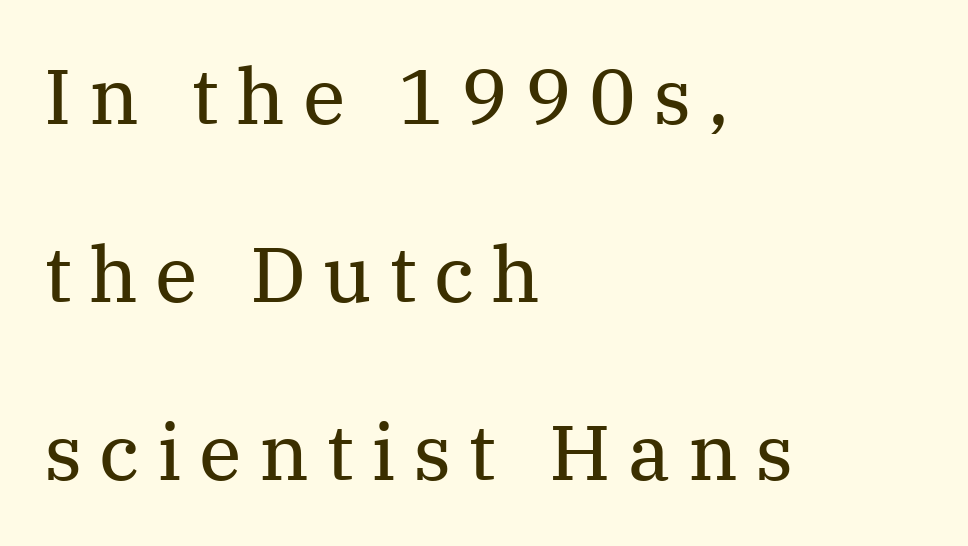
The space beneath each line is pristine and unruled. These lines stand farther apart than default settings would place them. Spacing verdict: proportional, widths tailored to each character. Little horizontal feet cap the strokes, marking this as serif type. Honestly, the letter spacing is so wide it's the main thing you notice.
